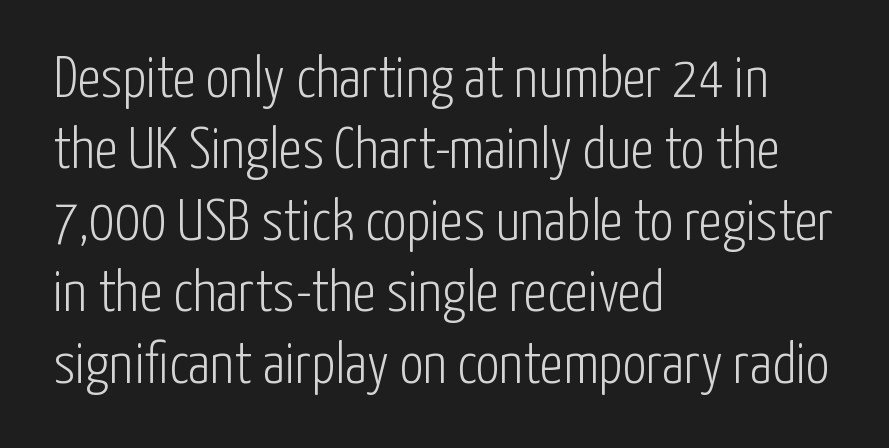
The image shows 59 px light, condensed sans-serif type, upright; set left-aligned, line spacing 1.21x, normal letter spacing, not underlined; low stroke contrast and a medium x-height.
